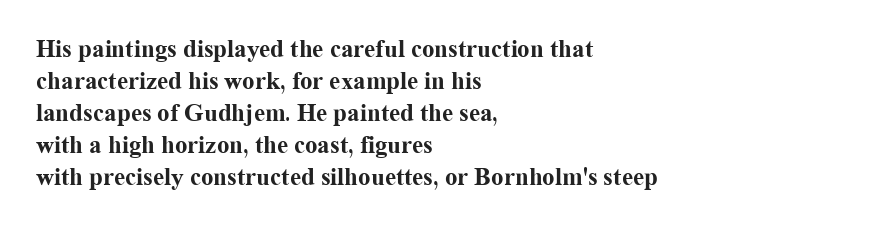
The typesetter chose a ragged-right arrangement here. The line texture is even and compact thanks to regular tracking. Summary of weight: heavy, a full bold. Vertically, the passage feels balanced, rows spaced as you'd expect. In terms of posture, this sample is upright.
